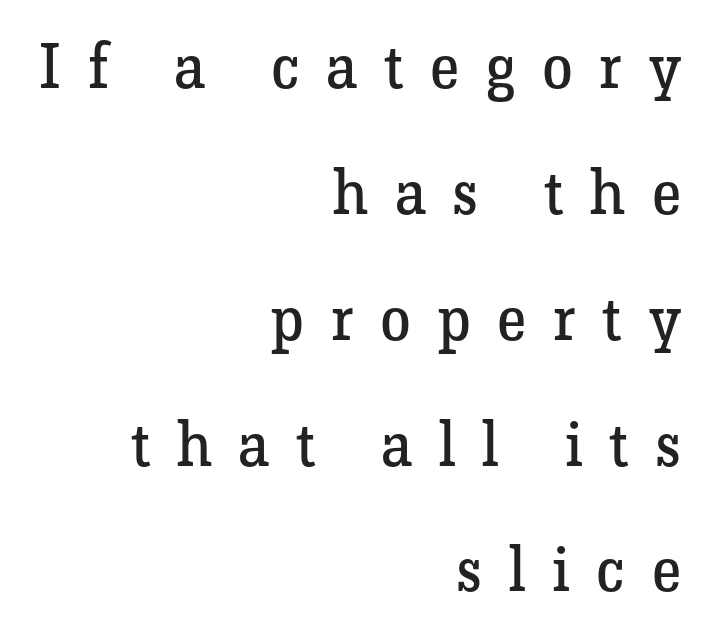
Q: Is the text bold? A: No.
Q: Is the text italic (slanted)? A: No, it is upright.
Q: Is the typeface a serif or a sans-serif typeface? A: Serif.
Q: Is the text underlined? A: No.
Q: How is the paragraph aligned? A: Right-aligned.
Q: Is the spacing between letters normal or unusually wide? A: Unusually wide.
Q: Is the spacing between lines tight, normal or loose? A: Loose.
Q: Width (condensed, normal, or wide)? A: Normal.
Q: Stroke contrast? A: Low.
Q: x-height? A: Medium.
Q: Monospaced? A: No.
